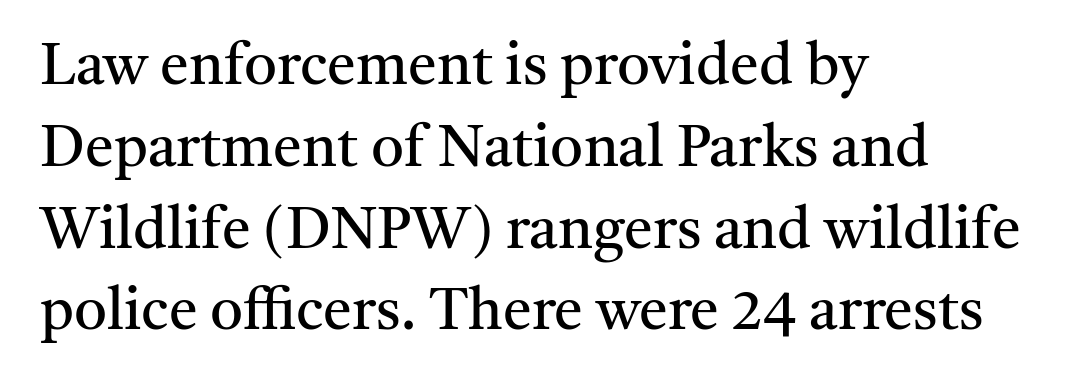
The image shows 58 px regular-weight serif type, upright; set left-aligned, normal line spacing (1.41x), normal letter spacing, not underlined; medium stroke contrast and a medium x-height.
